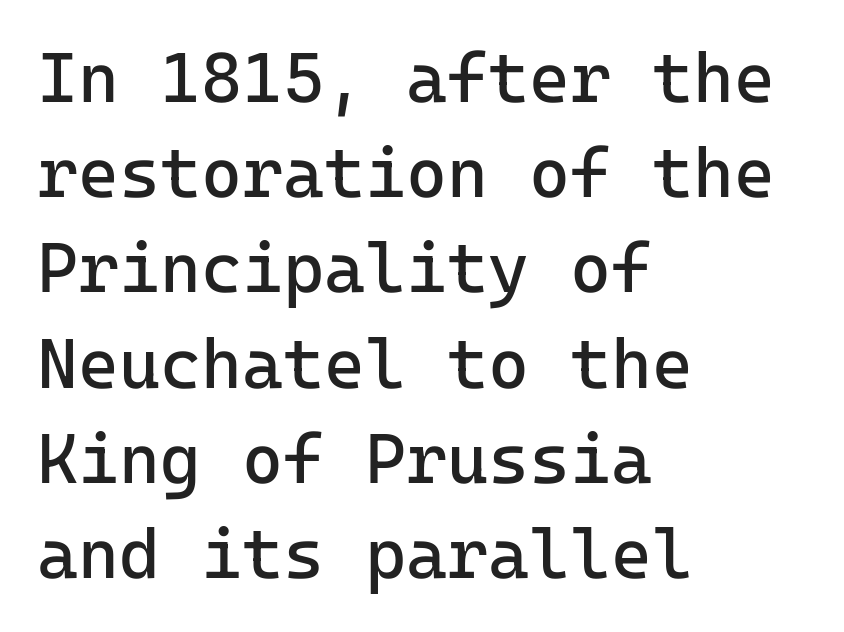
The image shows 70 px regular-weight sans-serif type, upright; set left-aligned, normal line spacing (1.36x), normal letter spacing, not underlined; low stroke contrast and a medium x-height.
